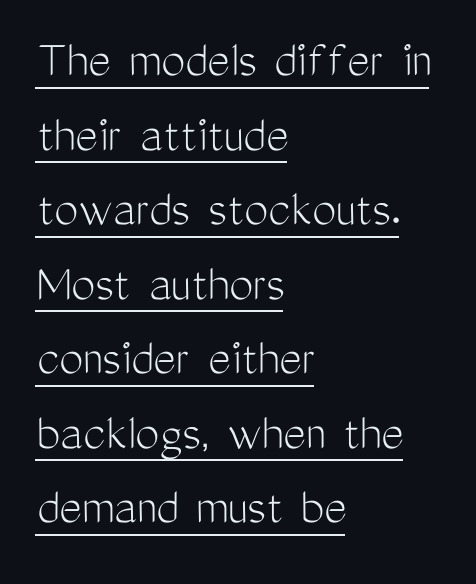
{"serif": "no", "italic": "no", "bold": "no", "weight": "light", "width": "condensed", "stroke_contrast": "medium", "x_height": "medium", "monospaced": "no", "underline": "yes", "align": "left", "line_spacing": "normal", "line_spacing_ratio": 1.38, "letter_spacing": "normal", "letter_spacing_em": 0.0, "glyph_px": 54}
